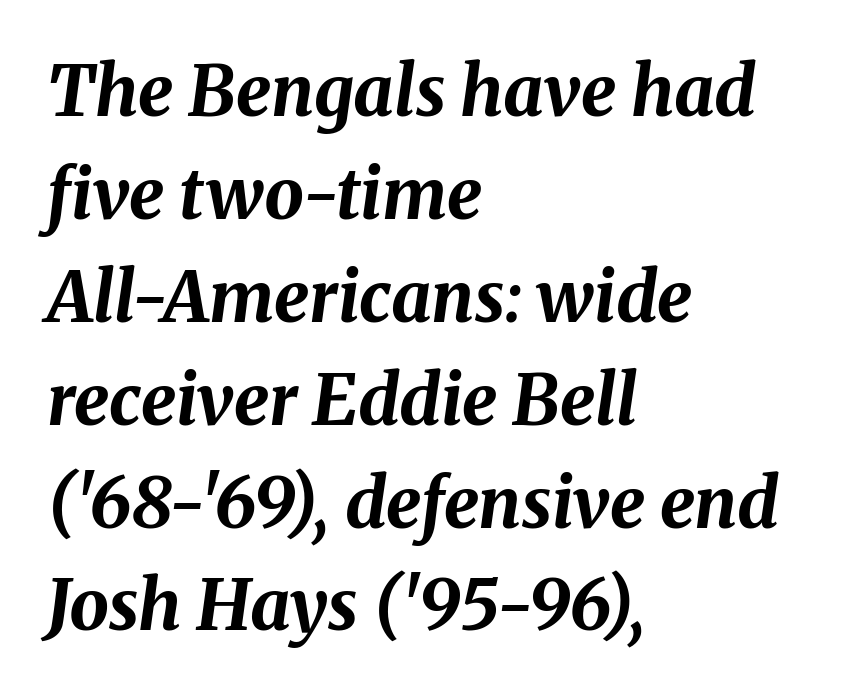
{"italic": "yes", "lean": "right", "slant_degrees": 8, "bold": "yes", "weight": "bold", "width": "normal", "stroke_contrast": "medium", "x_height": "medium", "monospaced": "no", "underline": "no", "align": "left", "line_spacing": "normal", "line_spacing_ratio": 1.47, "letter_spacing": "normal", "letter_spacing_em": 0.0, "glyph_px": 70}
